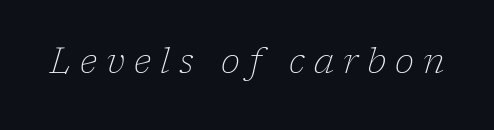
The image shows 35 px thin serif type, italic (leaning right); set unusually wide letter spacing (+0.26 em), not underlined; low stroke contrast and a medium x-height.
